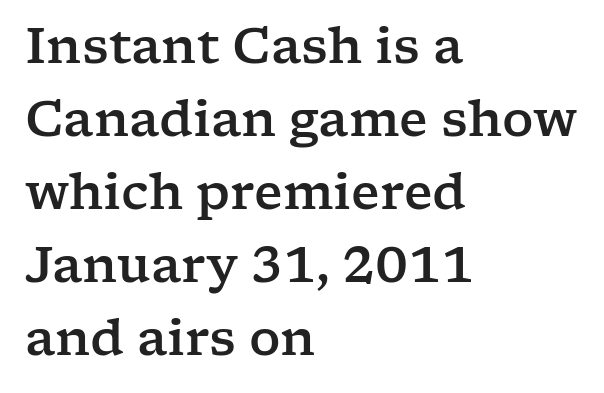
The image shows 49 px wide serif type, upright; set left-aligned, normal line spacing (1.49x), normal letter spacing, not underlined; low stroke contrast and a medium x-height.
